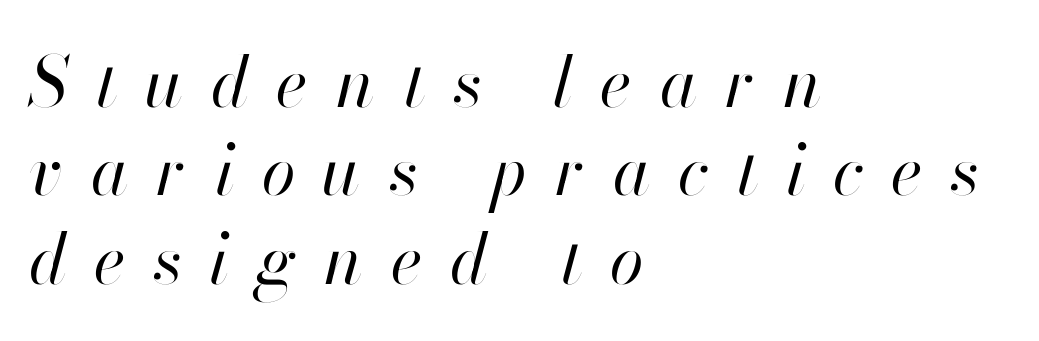
The image shows 69 px regular-weight type, italic (leaning right); set left-aligned, normal line spacing (1.28x), unusually wide letter spacing (+0.4 em), not underlined; high stroke contrast and a small x-height.
